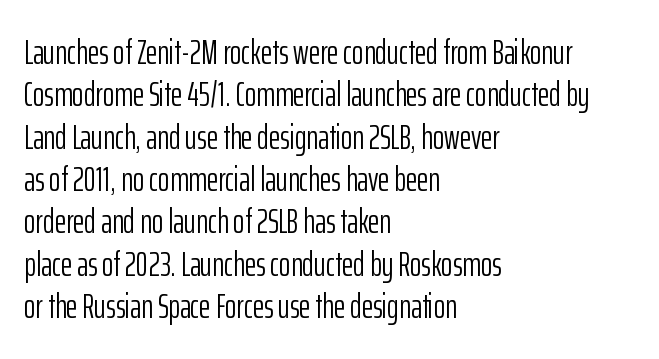
Q: Is the text bold? A: No.
Q: Is the text italic (slanted)? A: No, it is upright.
Q: Is the typeface a serif or a sans-serif typeface? A: Sans-serif.
Q: Is the text underlined? A: No.
Q: How is the paragraph aligned? A: Left-aligned.
Q: Is the spacing between letters normal or unusually wide? A: Normal.
Q: Width (condensed, normal, or wide)? A: Condensed.
Q: Stroke contrast? A: Low.
Q: x-height? A: Medium.
Q: Monospaced? A: No.
